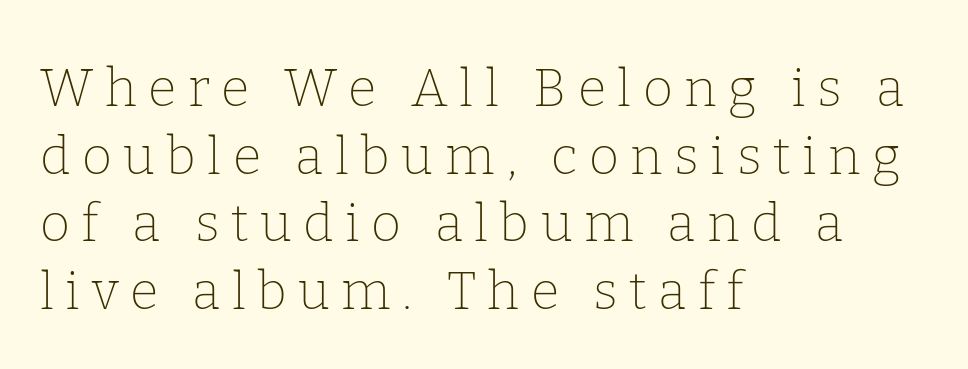
The image shows 52 px thin serif type, upright; set left-aligned, normal line spacing (1.3x), unusually wide letter spacing (+0.22 em), not underlined; low stroke contrast and a medium x-height.
